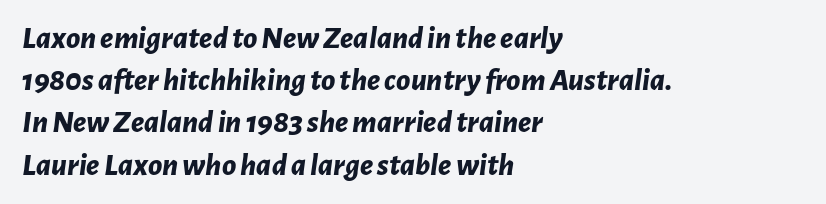
The image shows 32 px bold type, italic (leaning right); set left-aligned, normal line spacing (1.32x), normal letter spacing, not underlined; low stroke contrast and a medium x-height.
